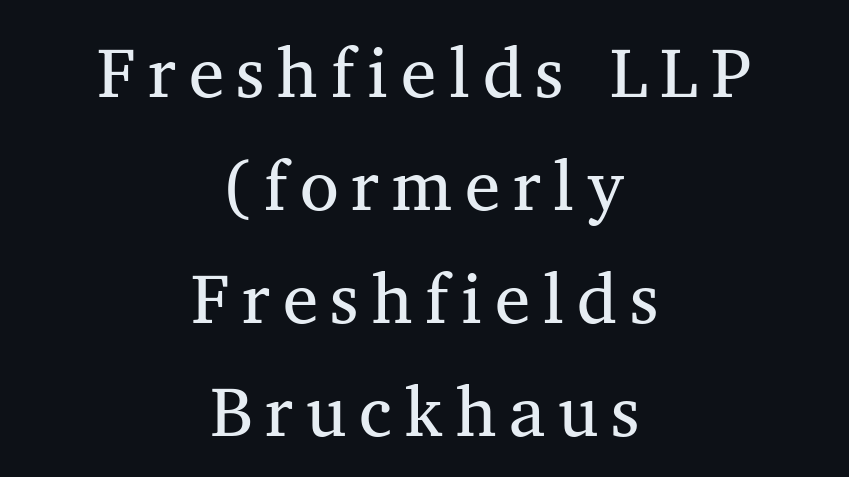
The compositor balanced each line on the midline. How would I describe the line gaps? Plain and ordinary. Think of a printed novel: that variable character pitch is what you see here. The zone under the glyphs is completely vacant.
